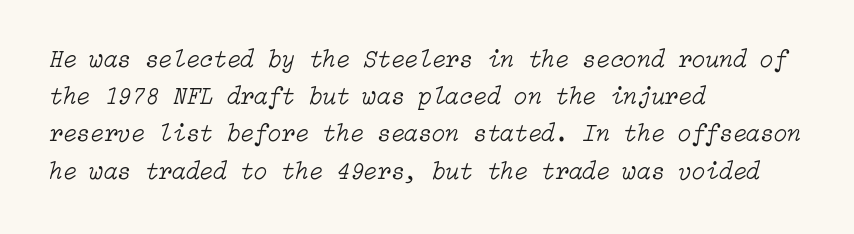
Q: Is the text bold? A: No.
Q: Is the text italic (slanted)? A: Yes, it leans right by about 15 degrees.
Q: Is the text underlined? A: No.
Q: How is the paragraph aligned? A: Left-aligned.
Q: Is the spacing between letters normal or unusually wide? A: Normal.
Q: Is the spacing between lines tight, normal or loose? A: Normal.
